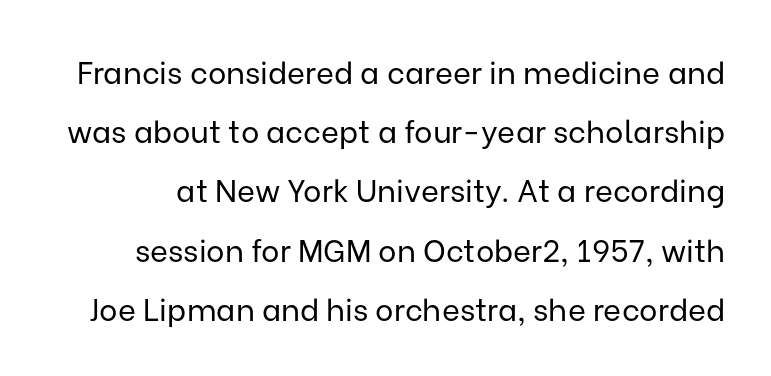
Spacing verdict: proportional, widths tailored to each character. There is no visible air inserted between adjacent glyphs. A typesetter would label this face a sans. Letters have the restrained weight of plain body copy at most. This sample trades compactness for vertical openness between lines. Any mark beneath the type? The region is blank.
